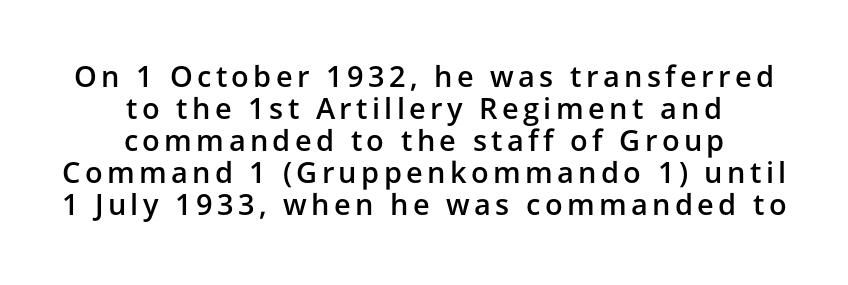
Q: Is the text bold? A: Semi-bold.
Q: Is the text italic (slanted)? A: No, it is upright.
Q: Is the typeface a serif or a sans-serif typeface? A: Sans-serif.
Q: Is the text underlined? A: No.
Q: How is the paragraph aligned? A: Centered.
Q: Is the spacing between lines tight, normal or loose? A: Tight.
Q: Width (condensed, normal, or wide)? A: Normal.
Q: Stroke contrast? A: Low.
Q: x-height? A: Medium.
Q: Monospaced? A: No.
